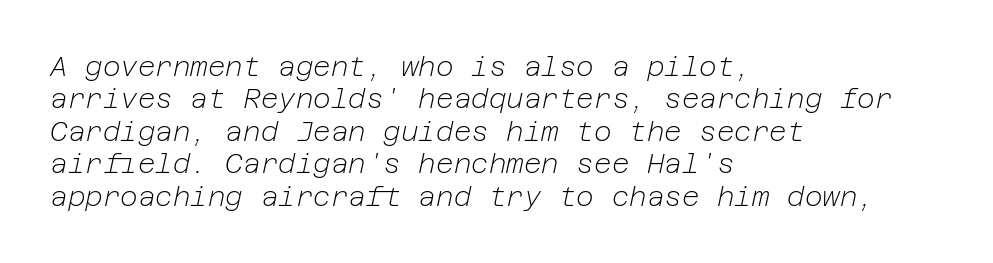
The image shows 27 px text type, italic (leaning right); set left-aligned, line spacing 1.2x, normal letter spacing, not underlined.
